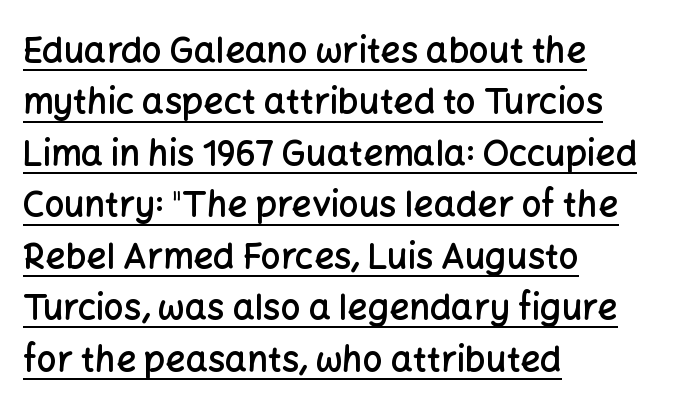
{"serif": "no", "italic": "no", "bold": "semi", "weight": "semibold", "width": "normal", "stroke_contrast": "low", "x_height": "medium", "monospaced": "no", "underline": "yes", "align": "left", "line_spacing": "normal", "line_spacing_ratio": 1.47, "letter_spacing": "normal", "letter_spacing_em": 0.0, "glyph_px": 35}
